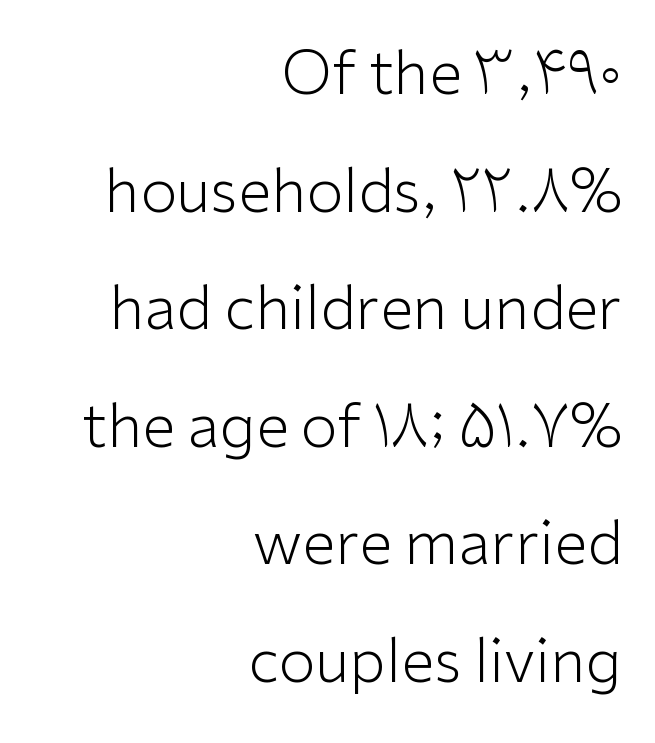
The image shows 60 px light sans-serif type, upright; set right-aligned, loose line spacing (1.96x), normal letter spacing, not underlined; low stroke contrast and a medium x-height.
